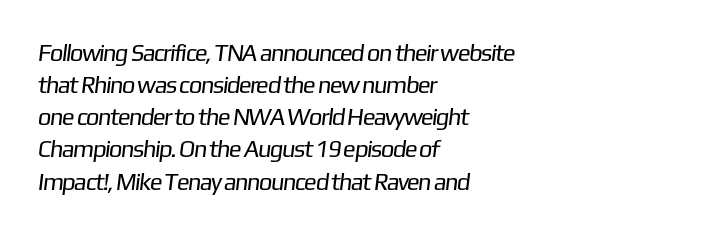
Interline gaps are of average width in this sample. Any mark beneath the type? The region is blank. Visually the block forms a straight wall on the left and a jagged coastline on the right. No heavy texture on the line: the type isn't bold.
